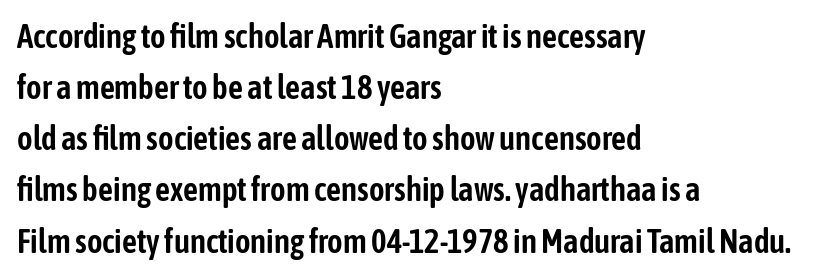
A clean baseline with only descenders dipping below it. Is the block centered? No — it sits flush against the left margin. How are the letters spaced? Ordinarily, with no added tracking. Italic: no, the glyphs are upright roman. The font family rendered here belongs to the sans-serif group.
